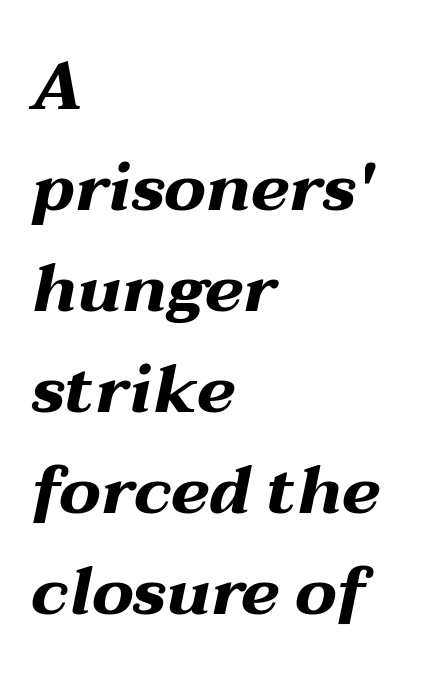
Posture: slanted. A clean baseline with only descenders dipping below it. Tracking value appears to be zero — textbook default spacing. A typesetter would call this proportional, since set widths differ per character.
